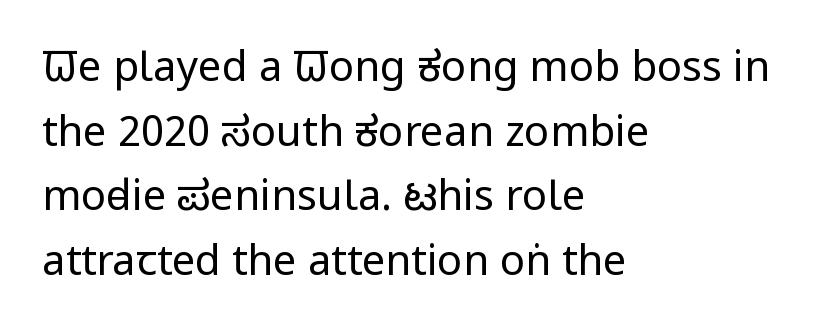
{"serif": "no", "italic": "no", "bold": "no", "weight": "regular", "width": "condensed", "stroke_contrast": "low", "x_height": "large", "monospaced": "no", "underline": "no", "align": "left", "line_spacing": "normal", "line_spacing_ratio": 1.54, "letter_spacing": "normal", "letter_spacing_em": 0.0, "glyph_px": 42}
